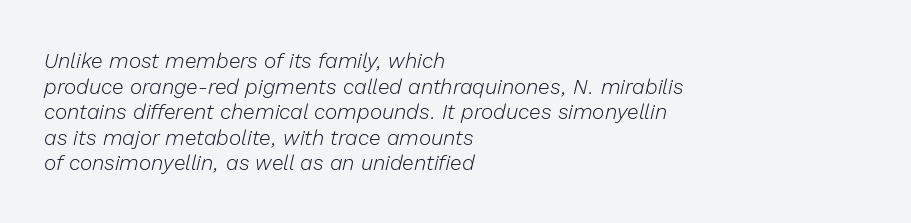
The image shows 21 px text type, italic (leaning right); set left-aligned, line spacing 1.22x, normal letter spacing, not underlined.
